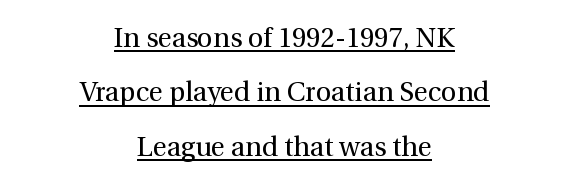
{"italic": "no", "bold": "no", "underline": "yes", "align": "center", "line_spacing": "loose", "line_spacing_ratio": 2.01, "letter_spacing": "normal", "letter_spacing_em": 0.0, "glyph_px": 27}
